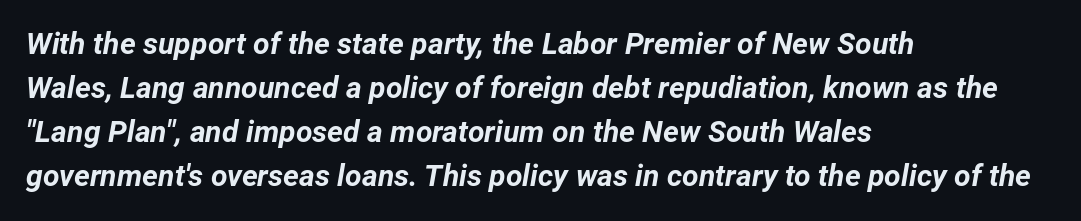
Unmarked baselines from the first word to the last. Horizontal bands of white between lines are of average thickness. A typesetter would call this zero additional tracking. The glyphs have the mass of a bold cut. The paragraph has a hard left edge and a soft right edge.
